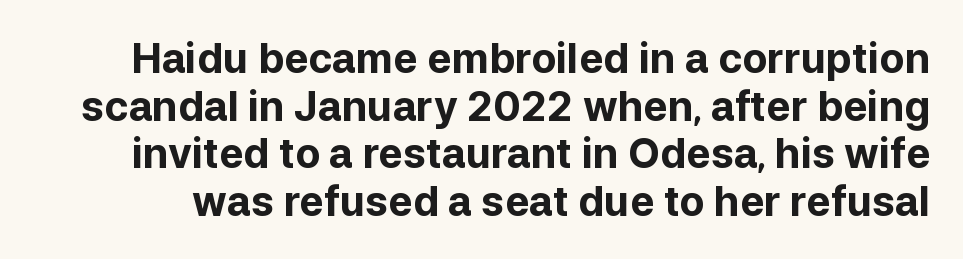
The text was rendered using a sans face with plain stroke endings. Tall strokes in this sample are plumb rather than angled. The rendering uses natural spacing where letterforms have individual widths. Standard letterfit; no display-style spreading of the glyphs.
